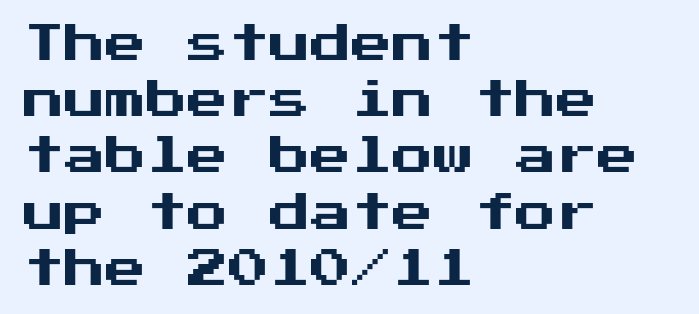
The image shows 41 px sans-serif type, upright; set left-aligned, normal line spacing (1.37x), normal letter spacing, not underlined; medium stroke contrast and a medium x-height.
